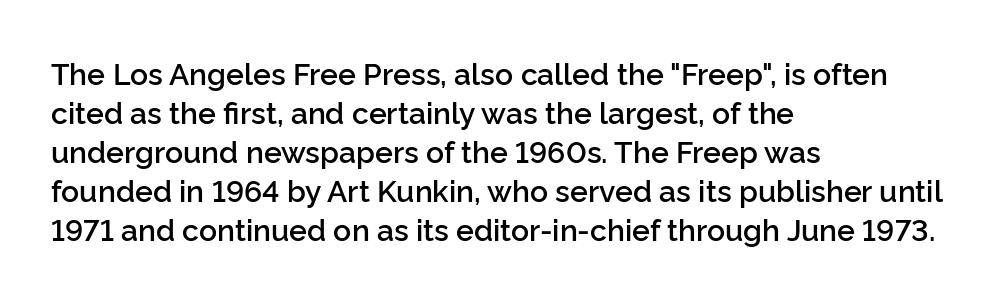
The image shows 30 px semibold sans-serif type, upright; set left-aligned, normal line spacing (1.3x), normal letter spacing, not underlined; low stroke contrast and a medium x-height.
